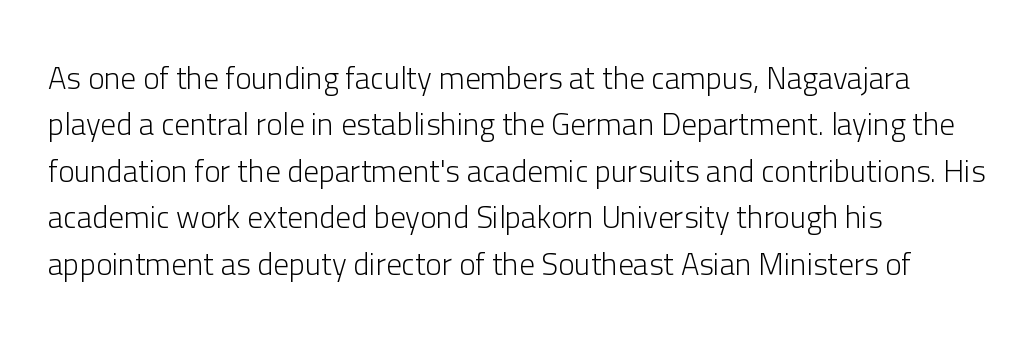
{"serif": "no", "italic": "no", "bold": "no", "weight": "light", "width": "normal", "stroke_contrast": "low", "x_height": "medium", "monospaced": "no", "underline": "no", "align": "left", "line_spacing": "normal", "line_spacing_ratio": 1.5, "letter_spacing": "normal", "letter_spacing_em": 0.0, "glyph_px": 31}
